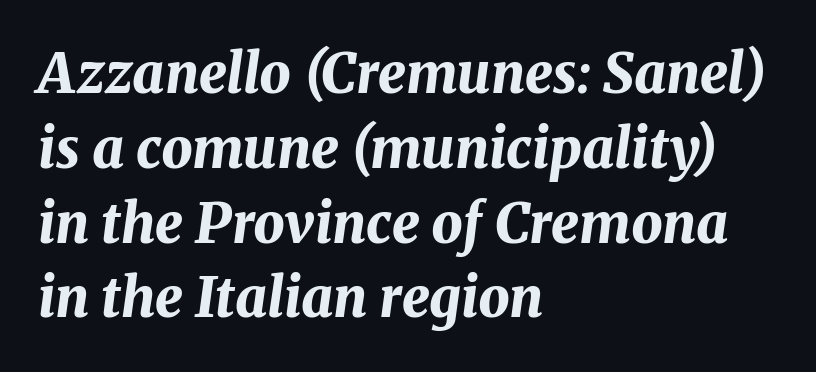
{"italic": "yes", "lean": "right", "slant_degrees": 8, "bold": "yes", "weight": "bold", "width": "normal", "stroke_contrast": "medium", "x_height": "medium", "monospaced": "no", "underline": "no", "align": "left", "line_spacing": "normal", "line_spacing_ratio": 1.36, "letter_spacing": "normal", "letter_spacing_em": 0.0, "glyph_px": 55}
